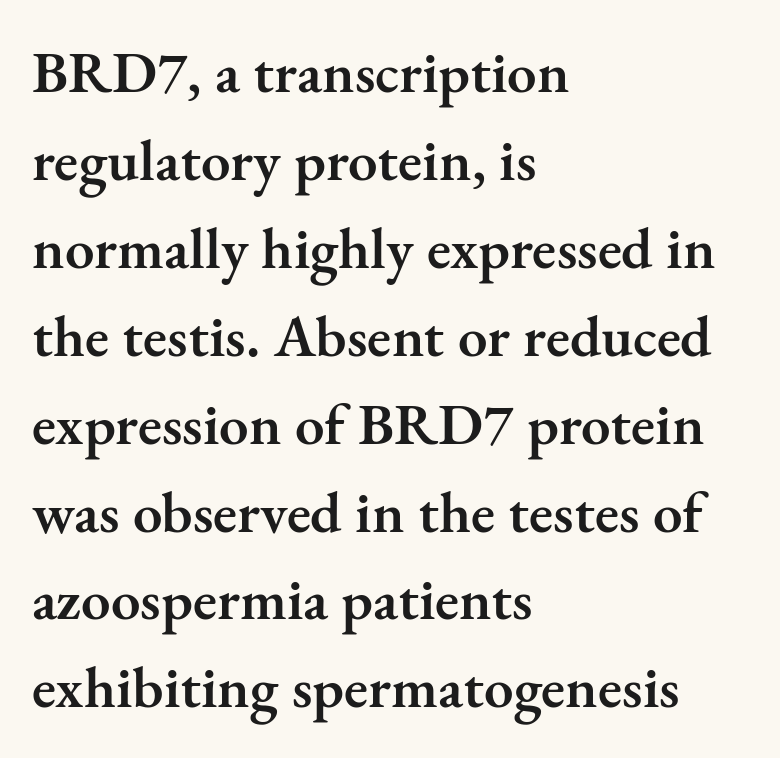
The image shows 59 px semibold serif type, upright; set left-aligned, normal line spacing (1.49x), normal letter spacing, not underlined; medium stroke contrast and a small x-height.
